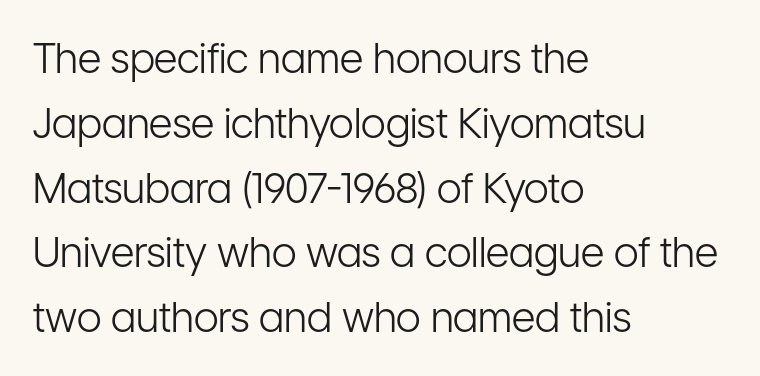
Here the designer chose a conventional face with non-uniform glyph widths. Is this a sans? Yes — the strokes have no serifs. In CSS terms this would be text-align: left. Students, observe: this is what conventionally led text looks like.
